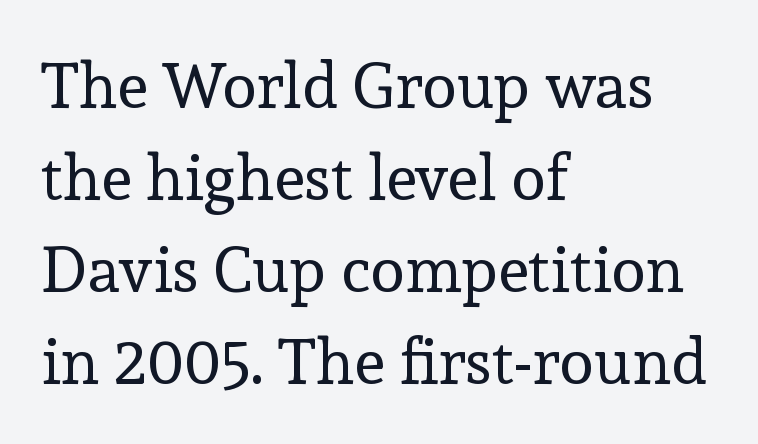
Q: Is the text bold? A: No.
Q: Is the text italic (slanted)? A: No, it is upright.
Q: Is the typeface a serif or a sans-serif typeface? A: Serif.
Q: Is the text underlined? A: No.
Q: How is the paragraph aligned? A: Left-aligned.
Q: Is the spacing between letters normal or unusually wide? A: Normal.
Q: Is the spacing between lines tight, normal or loose? A: Normal.
Q: Width (condensed, normal, or wide)? A: Normal.
Q: x-height? A: Medium.
Q: Monospaced? A: No.
